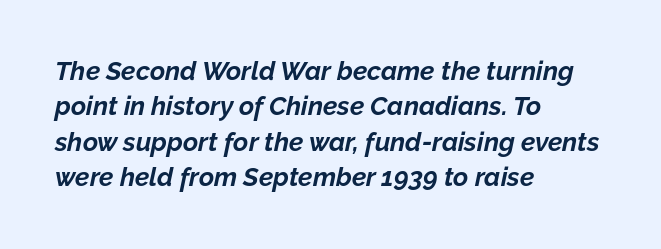
Q: Is the text bold? A: Yes.
Q: Is the text italic (slanted)? A: Yes, it leans right by about 12 degrees.
Q: Is the text underlined? A: No.
Q: How is the paragraph aligned? A: Left-aligned.
Q: Is the spacing between letters normal or unusually wide? A: Normal.
Q: Is the spacing between lines tight, normal or loose? A: Normal.
